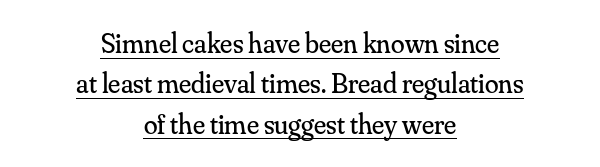
Q: Is the text bold? A: No.
Q: Is the text italic (slanted)? A: No, it is upright.
Q: Is the typeface a serif or a sans-serif typeface? A: Serif.
Q: Is the text underlined? A: Yes.
Q: How is the paragraph aligned? A: Centered.
Q: Is the spacing between letters normal or unusually wide? A: Normal.
Q: Is the spacing between lines tight, normal or loose? A: Normal.
Q: Width (condensed, normal, or wide)? A: Normal.
Q: Stroke contrast? A: Medium.
Q: x-height? A: Small.
Q: Monospaced? A: No.
